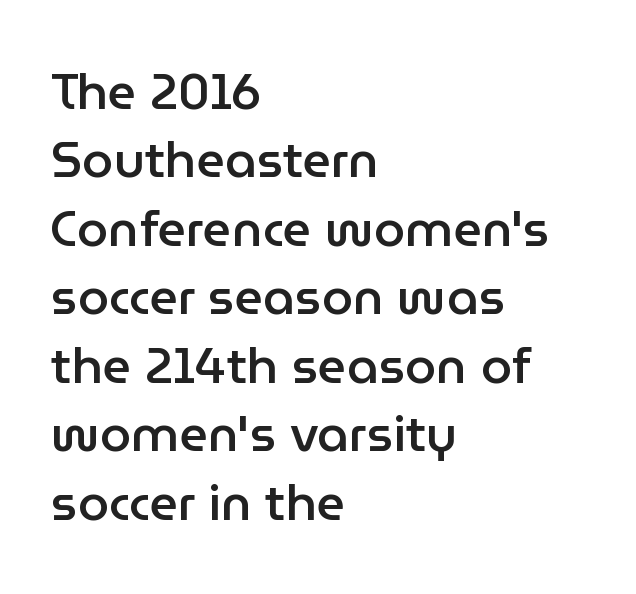
The image shows 50 px semibold sans-serif type, upright; set left-aligned, normal line spacing (1.37x), normal letter spacing, not underlined; low stroke contrast and a medium x-height.
